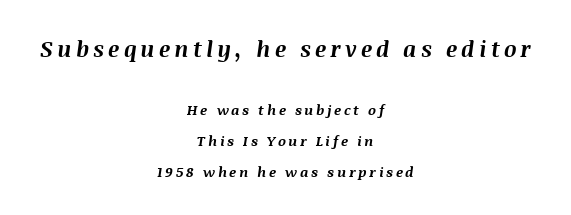
Q: Is the text bold? A: Yes.
Q: Is the text italic (slanted)? A: Yes, it leans right by about 8 degrees.
Q: Is the text underlined? A: No.
Q: How is the paragraph aligned? A: Centered.
Q: Is the spacing between lines tight, normal or loose? A: Loose.
Q: Which block of text is set in a larger size, the first (top) or the second (bottom)? A: The first (top) one.
